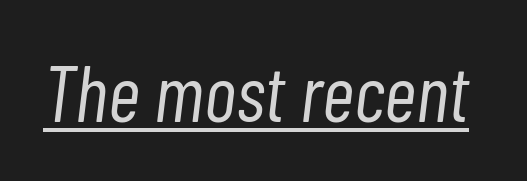
Q: Is the text bold? A: No.
Q: Is the text italic (slanted)? A: Yes, it leans right by about 7 degrees.
Q: Is the text underlined? A: Yes.
Q: Is the spacing between letters normal or unusually wide? A: Normal.
Q: Width (condensed, normal, or wide)? A: Condensed.
Q: Stroke contrast? A: Low.
Q: x-height? A: Medium.
Q: Monospaced? A: No.
